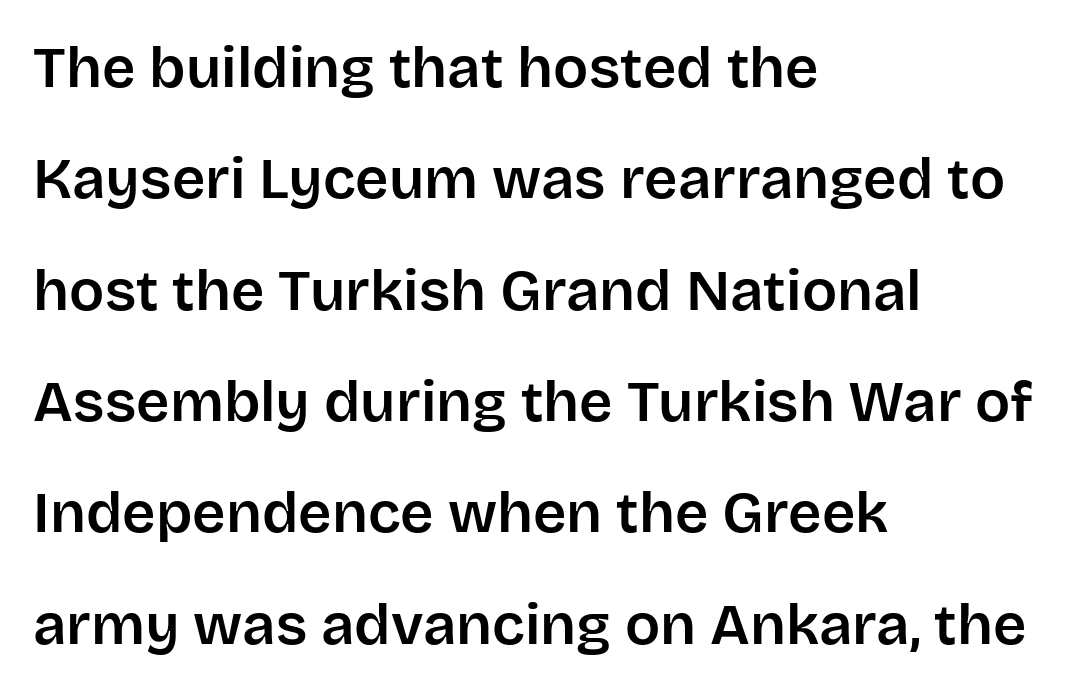
{"serif": "no", "italic": "no", "width": "normal", "stroke_contrast": "low", "x_height": "large", "monospaced": "no", "underline": "no", "align": "left", "line_spacing": "loose", "line_spacing_ratio": 1.92, "letter_spacing": "normal", "letter_spacing_em": 0.0, "glyph_px": 58}
